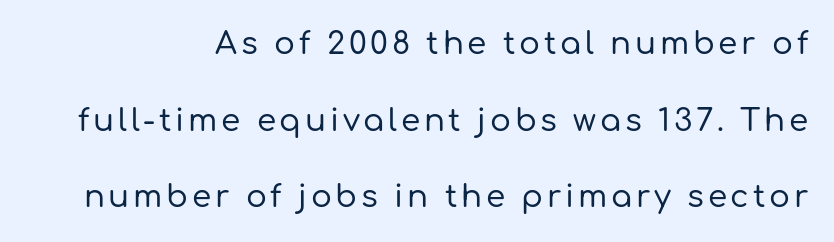
{"serif": "no", "italic": "no", "width": "normal", "stroke_contrast": "low", "x_height": "medium", "monospaced": "no", "underline": "no", "align": "right", "line_spacing": "loose", "line_spacing_ratio": 2.47, "glyph_px": 31}
